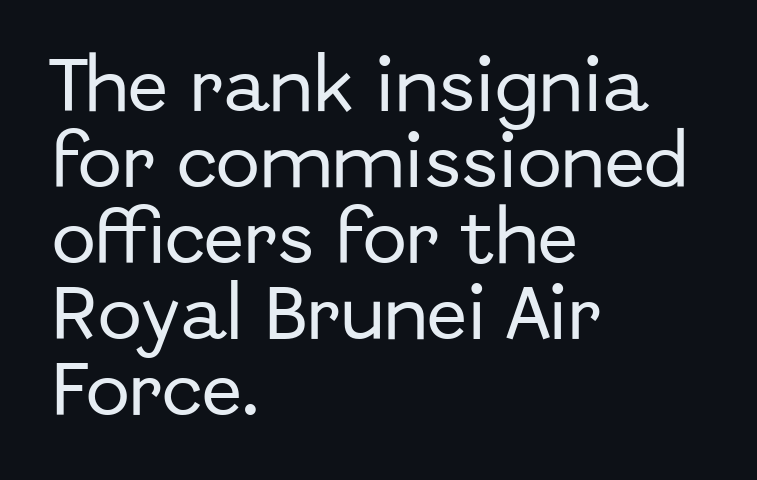
Q: Is the text italic (slanted)? A: No, it is upright.
Q: Is the typeface a serif or a sans-serif typeface? A: Sans-serif.
Q: Is the text underlined? A: No.
Q: How is the paragraph aligned? A: Left-aligned.
Q: Is the spacing between letters normal or unusually wide? A: Normal.
Q: Is the spacing between lines tight, normal or loose? A: Normal.
Q: Width (condensed, normal, or wide)? A: Normal.
Q: Stroke contrast? A: Low.
Q: x-height? A: Medium.
Q: Monospaced? A: No.
